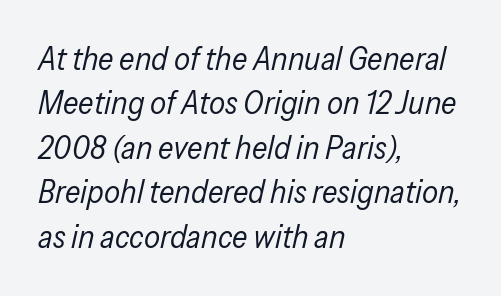
Summary of vertical rhythm: regular, with standard interline spacing. Line beginnings align vertically; line endings do not. The rendering uses natural spacing where letterforms have individual widths. The specimen omits any rule beneath the text block's lines.
